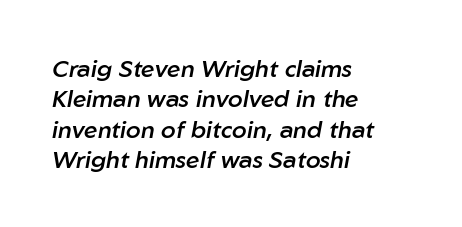
The image shows 24 px text type, italic (leaning right); set left-aligned, normal line spacing (1.27x), normal letter spacing, not underlined.
